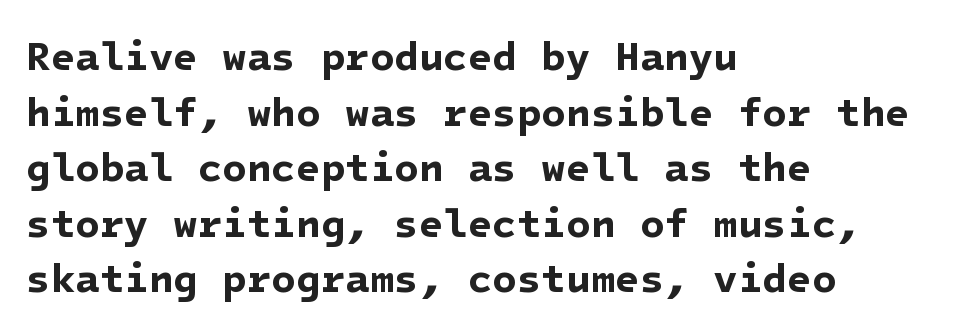
Q: Is the text bold? A: Yes.
Q: Is the typeface a serif or a sans-serif typeface? A: Sans-serif.
Q: Is the text underlined? A: No.
Q: How is the paragraph aligned? A: Left-aligned.
Q: Is the spacing between letters normal or unusually wide? A: Normal.
Q: Is the spacing between lines tight, normal or loose? A: Normal.
Q: Width (condensed, normal, or wide)? A: Normal.
Q: Stroke contrast? A: Low.
Q: x-height? A: Medium.
